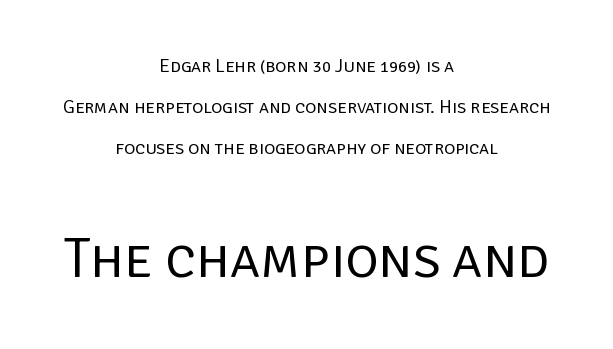
This reads as an unemphasized weight, regular at the heaviest. Compared with a flush-left layout, this one balances lines on the center instead. The lower block of text is set noticeably larger than the block above it. The rendering uses natural spacing where letterforms have individual widths. Rendered with straight, roman letterforms.
